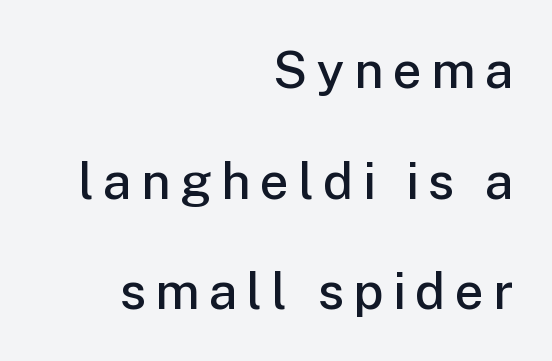
The image shows 51 px semibold sans-serif type, upright; set right-aligned, loose line spacing (2.17x), not underlined; low stroke contrast and a medium x-height.
